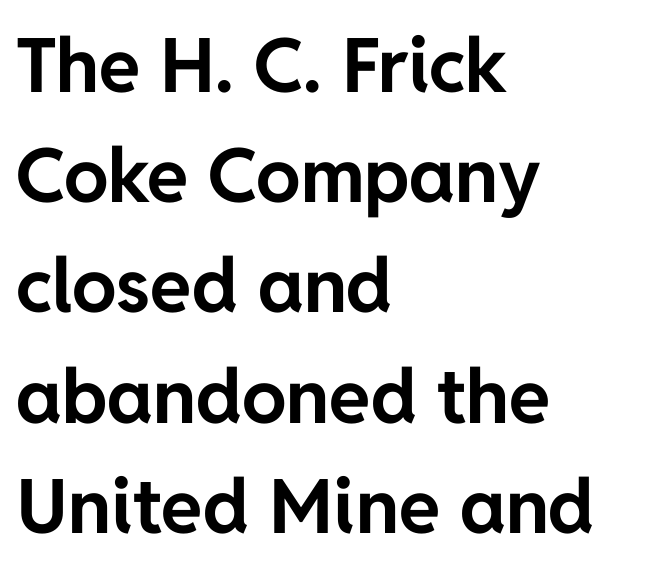
The image shows 75 px bold sans-serif type, upright; set left-aligned, normal line spacing (1.47x), normal letter spacing, not underlined; low stroke contrast and a medium x-height.
